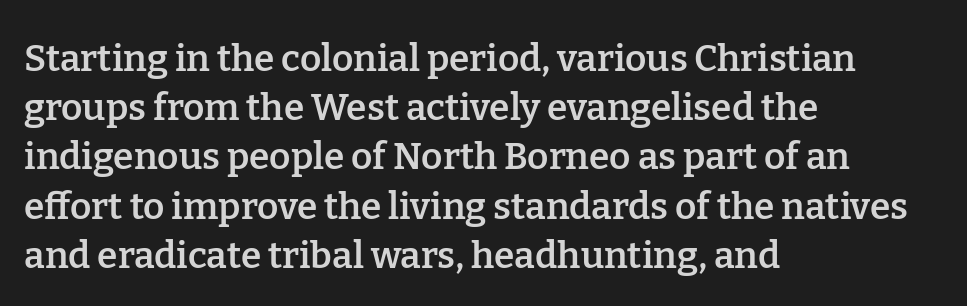
The image shows 37 px semibold serif type, upright; set left-aligned, normal line spacing (1.33x), normal letter spacing, not underlined; low stroke contrast and a medium x-height.
